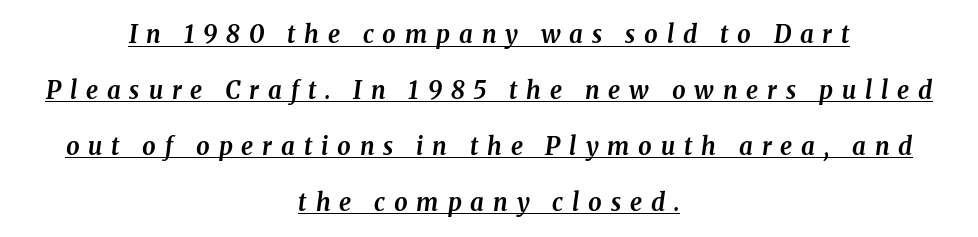
Q: Is the text bold? A: Yes.
Q: Is the text italic (slanted)? A: Yes, it leans right by about 8 degrees.
Q: Is the text underlined? A: Yes.
Q: How is the paragraph aligned? A: Centered.
Q: Is the spacing between letters normal or unusually wide? A: Unusually wide.
Q: Is the spacing between lines tight, normal or loose? A: Loose.
